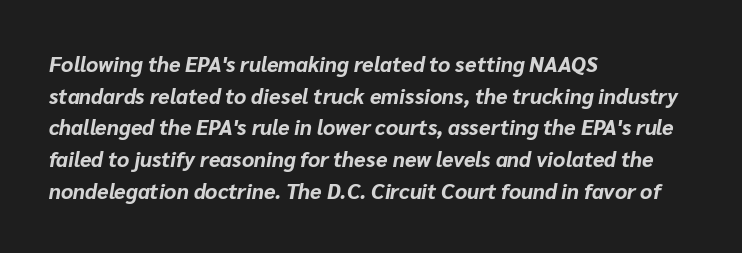
The image shows 21 px bold type, italic (leaning right); set left-aligned, normal line spacing (1.51x), normal letter spacing, not underlined.
